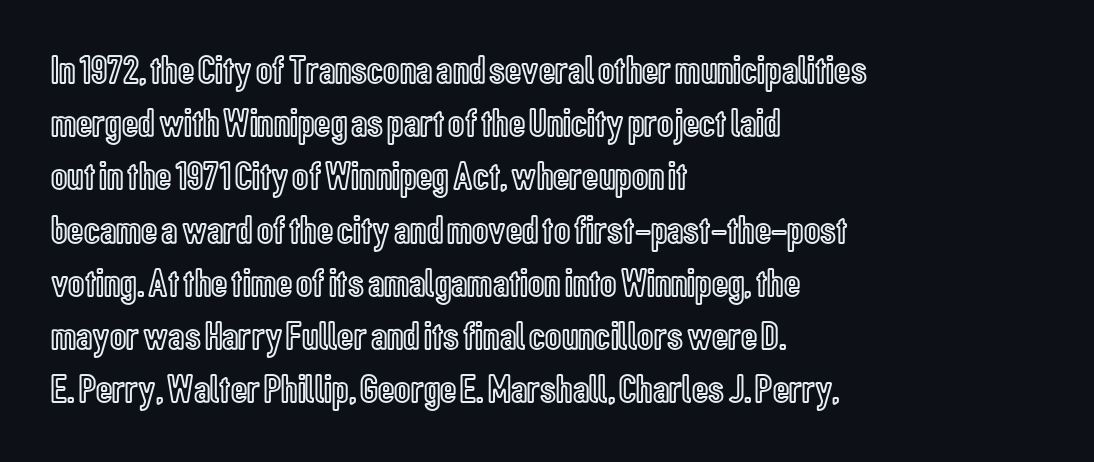
{"italic": "no", "width": "condensed", "x_height": "medium", "monospaced": "no", "underline": "no", "align": "left", "line_spacing": "normal", "line_spacing_ratio": 1.33, "letter_spacing": "normal", "letter_spacing_em": 0.0, "glyph_px": 40}
